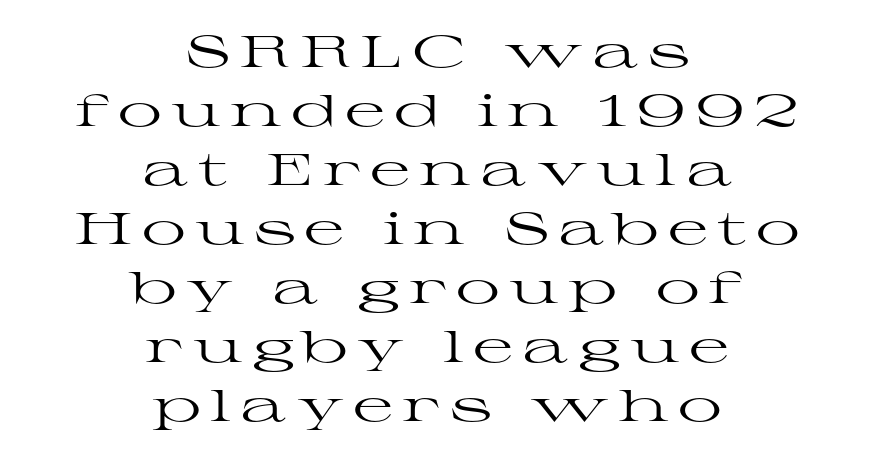
The image shows 44 px regular-weight, wide serif type, upright; set centered, normal line spacing (1.34x), unusually wide letter spacing (+0.21 em), not underlined; high stroke contrast and a medium x-height.
